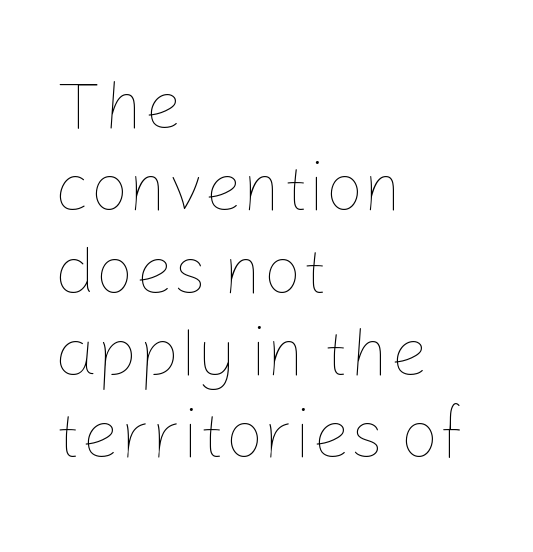
Q: Is the text bold? A: No.
Q: Is the text italic (slanted)? A: No, it is upright.
Q: Is the text underlined? A: No.
Q: How is the paragraph aligned? A: Left-aligned.
Q: Is the spacing between letters normal or unusually wide? A: Normal.
Q: Width (condensed, normal, or wide)? A: Normal.
Q: Stroke contrast? A: Low.
Q: x-height? A: Medium.
Q: Monospaced? A: No.
